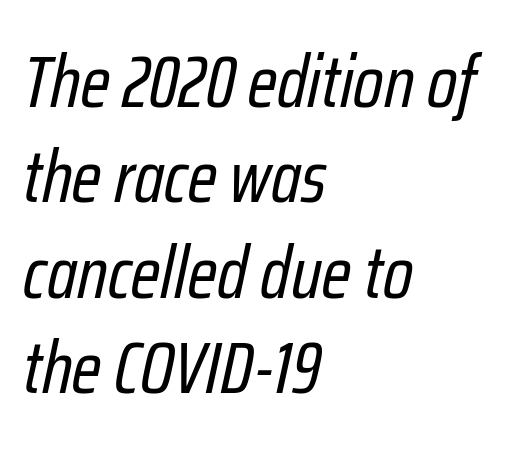
The image shows 74 px regular-weight, condensed type, italic (leaning right); set left-aligned, normal line spacing (1.29x), normal letter spacing, not underlined; low stroke contrast and a medium x-height.
